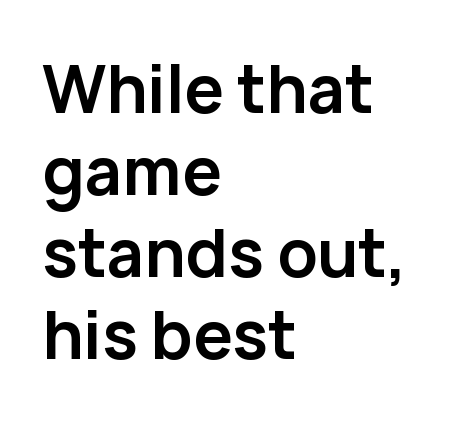
Q: Is the text bold? A: Yes.
Q: Is the text italic (slanted)? A: No, it is upright.
Q: Is the typeface a serif or a sans-serif typeface? A: Sans-serif.
Q: Is the text underlined? A: No.
Q: How is the paragraph aligned? A: Left-aligned.
Q: Is the spacing between letters normal or unusually wide? A: Normal.
Q: Width (condensed, normal, or wide)? A: Normal.
Q: Stroke contrast? A: Low.
Q: x-height? A: Medium.
Q: Monospaced? A: No.
